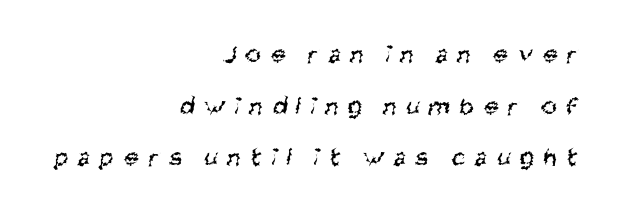
Q: Is the text bold? A: No.
Q: Is the text underlined? A: No.
Q: How is the paragraph aligned? A: Right-aligned.
Q: Is the spacing between letters normal or unusually wide? A: Unusually wide.
Q: Is the spacing between lines tight, normal or loose? A: Loose.
